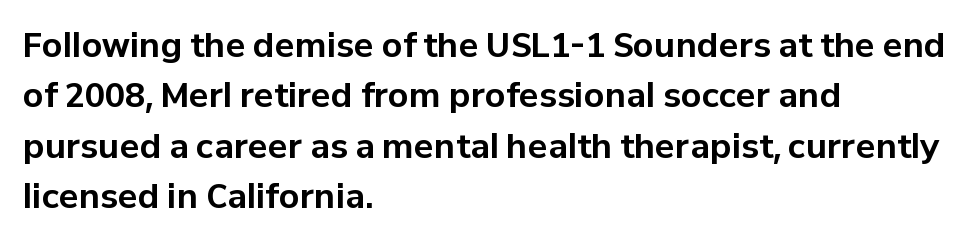
The image shows 33 px bold sans-serif type, upright; set left-aligned, normal line spacing (1.53x), normal letter spacing, not underlined; low stroke contrast and a medium x-height.
